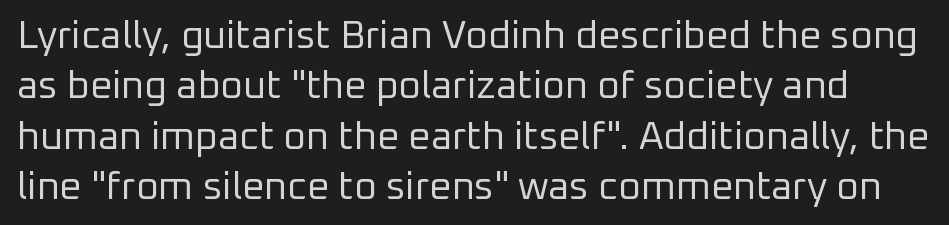
Q: Is the text bold? A: No.
Q: Is the text italic (slanted)? A: No, it is upright.
Q: Is the typeface a serif or a sans-serif typeface? A: Sans-serif.
Q: Is the text underlined? A: No.
Q: Is the spacing between letters normal or unusually wide? A: Normal.
Q: Is the spacing between lines tight, normal or loose? A: Normal.
Q: Width (condensed, normal, or wide)? A: Normal.
Q: Stroke contrast? A: Low.
Q: x-height? A: Medium.
Q: Monospaced? A: No.
